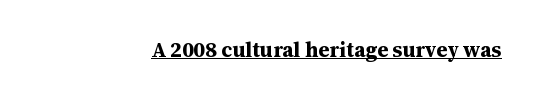
Q: Is the text bold? A: Yes.
Q: Is the text italic (slanted)? A: No, it is upright.
Q: Is the text underlined? A: Yes.
Q: Is the spacing between letters normal or unusually wide? A: Normal.
